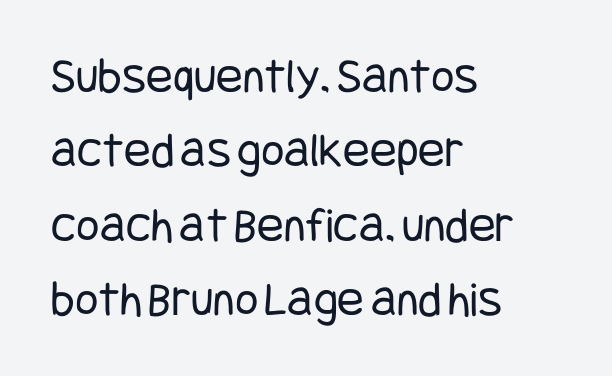
Q: Is the text bold? A: No.
Q: Is the text italic (slanted)? A: No, it is upright.
Q: Is the typeface a serif or a sans-serif typeface? A: Sans-serif.
Q: Is the text underlined? A: No.
Q: How is the paragraph aligned? A: Left-aligned.
Q: Is the spacing between letters normal or unusually wide? A: Normal.
Q: Is the spacing between lines tight, normal or loose? A: Normal.
Q: Width (condensed, normal, or wide)? A: Condensed.
Q: Stroke contrast? A: Low.
Q: x-height? A: Large.
